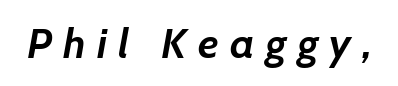
Q: Is the text bold? A: Yes.
Q: Is the text italic (slanted)? A: Yes, it leans right by about 7 degrees.
Q: Is the text underlined? A: No.
Q: Is the spacing between letters normal or unusually wide? A: Unusually wide.
Q: Width (condensed, normal, or wide)? A: Normal.
Q: Stroke contrast? A: Low.
Q: x-height? A: Medium.
Q: Monospaced? A: No.
